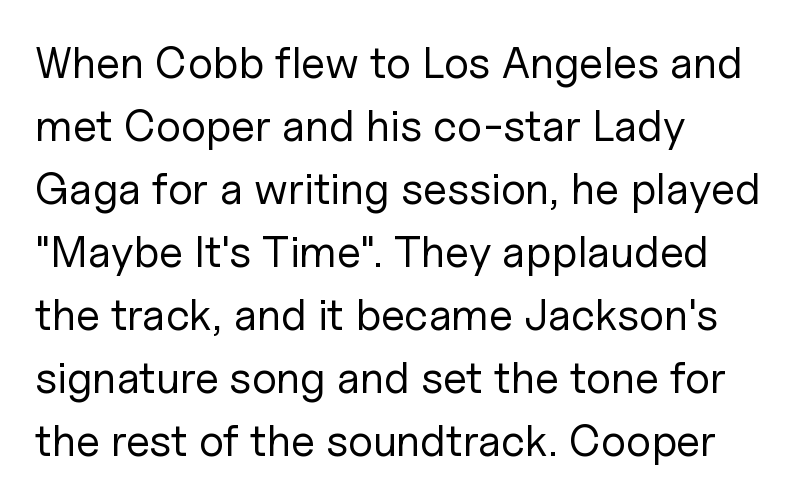
The image shows 44 px regular-weight sans-serif type, upright; set left-aligned, normal line spacing (1.43x), normal letter spacing, not underlined; low stroke contrast and a medium x-height.
